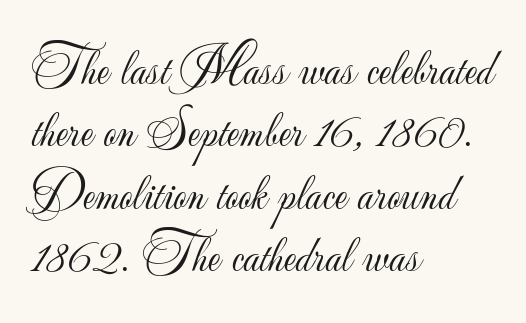
The image shows 52 px light sans-serif type; set left-aligned, line spacing 1.2x, normal letter spacing, not underlined; low stroke contrast and a small x-height.
